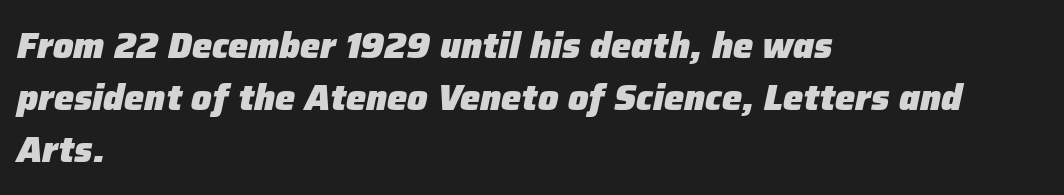
{"italic": "yes", "lean": "right", "slant_degrees": 12, "bold": "yes", "weight": "heavy", "width": "normal", "stroke_contrast": "low", "x_height": "medium", "monospaced": "no", "underline": "no", "align": "left", "line_spacing": "normal", "line_spacing_ratio": 1.44, "letter_spacing": "normal", "letter_spacing_em": 0.0, "glyph_px": 36}
